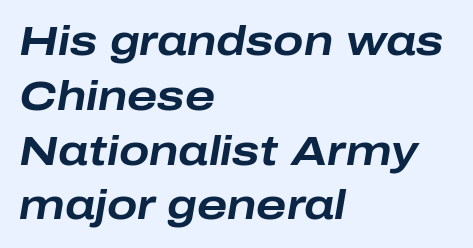
Q: Is the text bold? A: Yes.
Q: Is the text italic (slanted)? A: Yes, it leans right by about 10 degrees.
Q: Is the text underlined? A: No.
Q: How is the paragraph aligned? A: Left-aligned.
Q: Is the spacing between letters normal or unusually wide? A: Normal.
Q: Is the spacing between lines tight, normal or loose? A: Normal.
Q: Width (condensed, normal, or wide)? A: Wide.
Q: Stroke contrast? A: Low.
Q: x-height? A: Medium.
Q: Monospaced? A: No.
